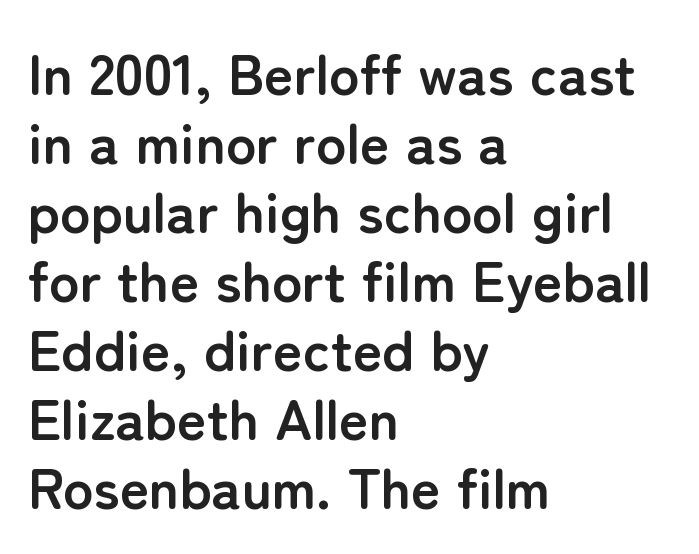
Q: Is the text bold? A: Yes.
Q: Is the text italic (slanted)? A: No, it is upright.
Q: Is the typeface a serif or a sans-serif typeface? A: Sans-serif.
Q: Is the text underlined? A: No.
Q: How is the paragraph aligned? A: Left-aligned.
Q: Is the spacing between letters normal or unusually wide? A: Normal.
Q: Width (condensed, normal, or wide)? A: Normal.
Q: Stroke contrast? A: Low.
Q: x-height? A: Medium.
Q: Monospaced? A: No.
